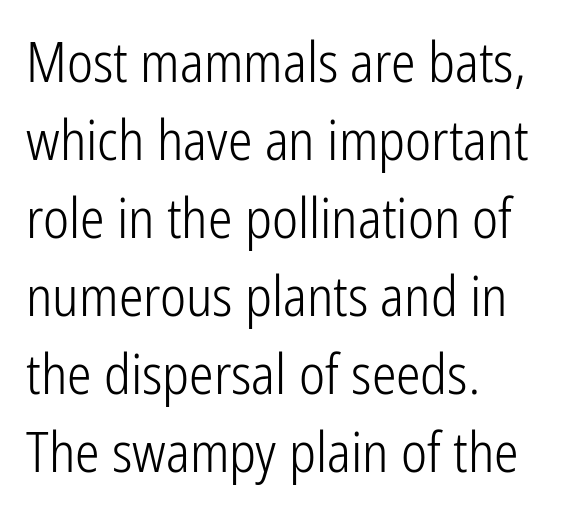
Q: Is the text bold? A: No.
Q: Is the text italic (slanted)? A: No, it is upright.
Q: Is the typeface a serif or a sans-serif typeface? A: Sans-serif.
Q: Is the text underlined? A: No.
Q: How is the paragraph aligned? A: Left-aligned.
Q: Is the spacing between letters normal or unusually wide? A: Normal.
Q: Is the spacing between lines tight, normal or loose? A: Normal.
Q: Width (condensed, normal, or wide)? A: Condensed.
Q: Stroke contrast? A: Low.
Q: x-height? A: Medium.
Q: Monospaced? A: No.
